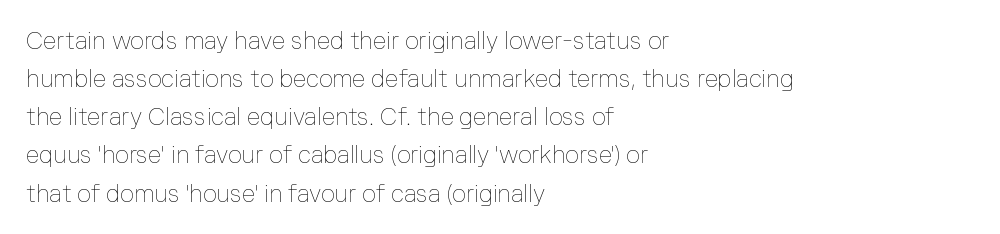
Q: Is the text bold? A: No.
Q: Is the text italic (slanted)? A: No, it is upright.
Q: Is the text underlined? A: No.
Q: How is the paragraph aligned? A: Left-aligned.
Q: Is the spacing between letters normal or unusually wide? A: Normal.
Q: Is the spacing between lines tight, normal or loose? A: Normal.
